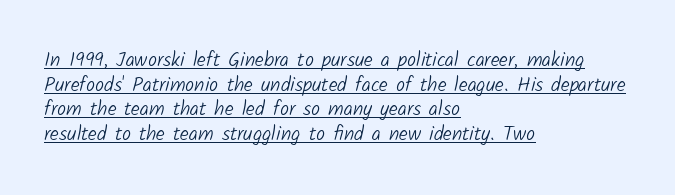
Q: Is the text bold? A: No.
Q: Is the text underlined? A: Yes.
Q: How is the paragraph aligned? A: Left-aligned.
Q: Is the spacing between letters normal or unusually wide? A: Normal.
